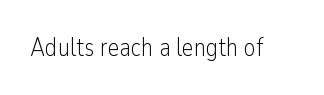
The image shows 25 px text type, upright; set normal letter spacing, not underlined.
